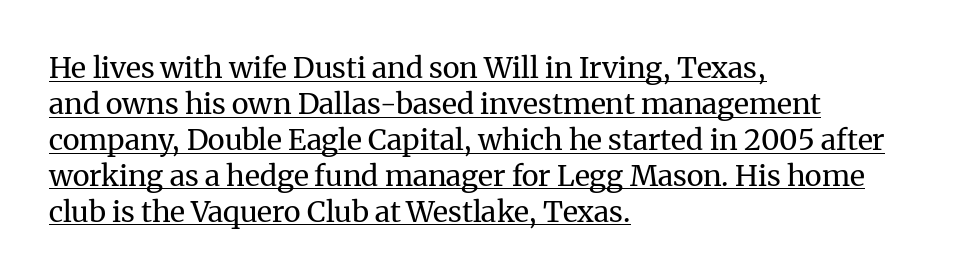
The image shows 29 px regular-weight serif type, upright; set left-aligned, line spacing 1.24x, normal letter spacing, underlined; medium stroke contrast and a medium x-height.
